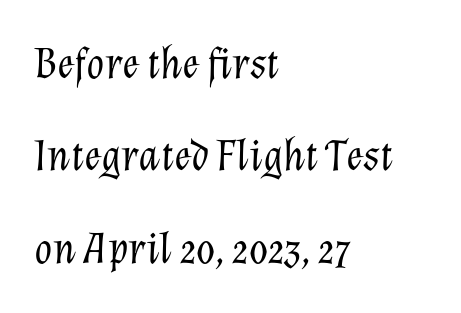
You can tell it's italic because the verticals aren't actually vertical. Notice the wide empty band between every row — that's loose leading. Bare-footed words on every line. Teacher's note: observe the even left margin — that is flush-left alignment. Students, note that the glyphs here touch the page at normal intervals.
